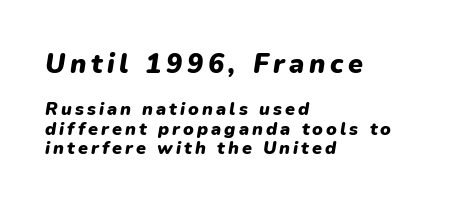
Lines of text with bare space underneath. Left-aligned paragraph, ragged on the right. Here the first block reads like a headline and the second like body copy. Slanted lettering throughout. A full-strength bold gives these letters their thick strokes. The space between consecutive lines is stingy.
